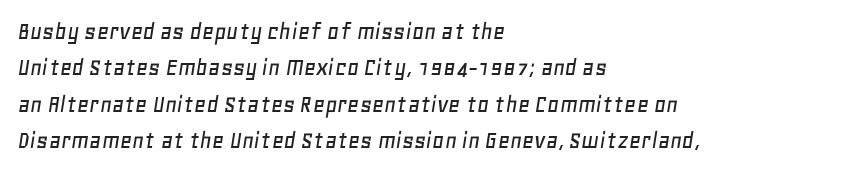
{"italic": "yes", "lean": "right", "slant_degrees": 11, "underline": "no", "align": "left", "line_spacing": "normal", "line_spacing_ratio": 1.4, "letter_spacing": "normal", "letter_spacing_em": 0.0, "glyph_px": 26}
